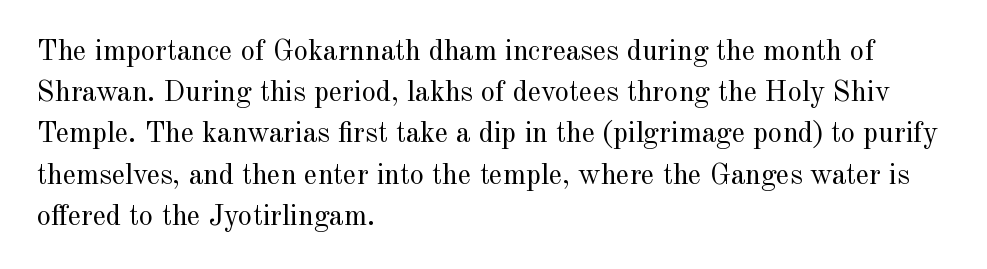
The image shows 29 px regular-weight serif type, upright; set left-aligned, normal line spacing (1.42x), normal letter spacing, not underlined; a small x-height.
